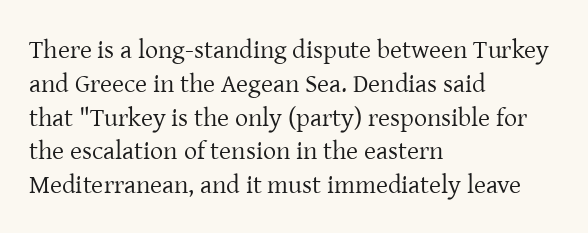
Q: Is the text bold? A: No.
Q: Is the text italic (slanted)? A: No, it is upright.
Q: Is the text underlined? A: No.
Q: How is the paragraph aligned? A: Left-aligned.
Q: Is the spacing between letters normal or unusually wide? A: Normal.
Q: Is the spacing between lines tight, normal or loose? A: Normal.
